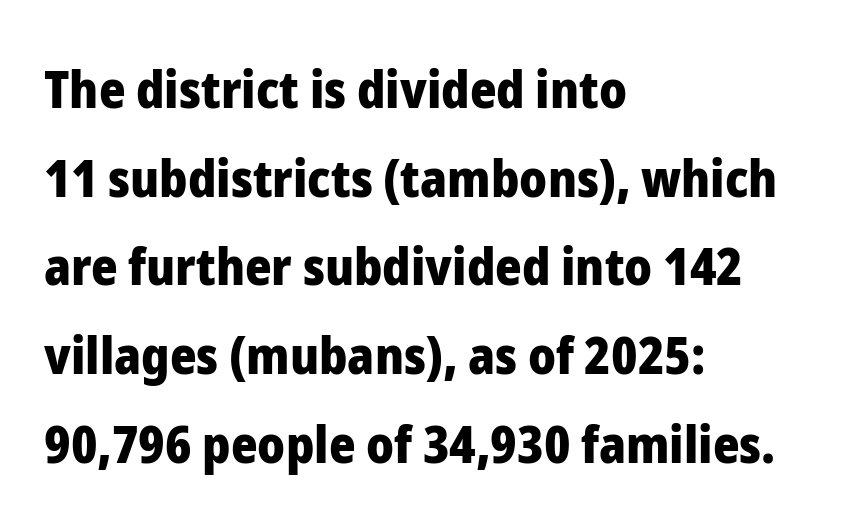
The image shows 51 px heavy sans-serif type, upright; set left-aligned, line spacing 1.74x, normal letter spacing, not underlined; low stroke contrast and a medium x-height.
